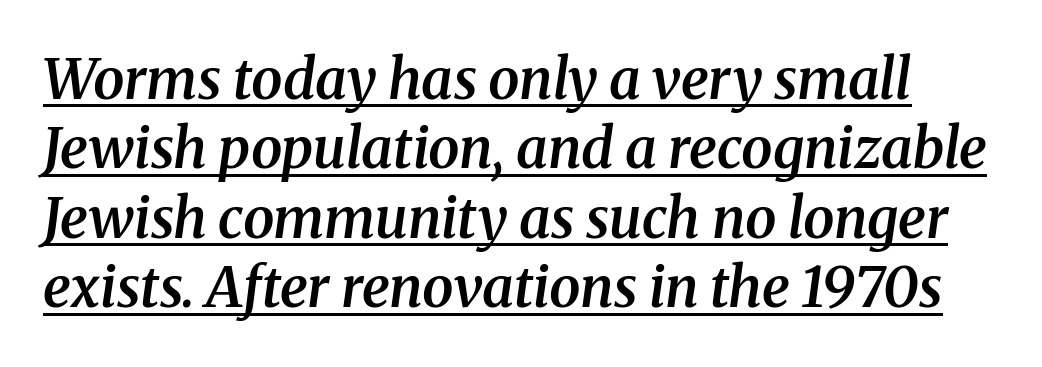
This sample has the flowing, uneven cadence of proportional lettering. This is the in-between weight designers call semibold or demi. Compared with undecorated copy, this sample adds a rule below the words. There's an unmistakable incline to the writing here. Standard letterfit; no display-style spreading of the glyphs.
